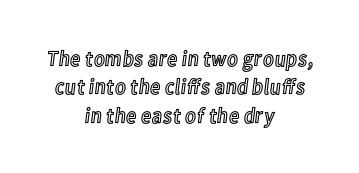
The image shows 22 px text type; set centered, normal line spacing (1.29x), normal letter spacing, not underlined.
